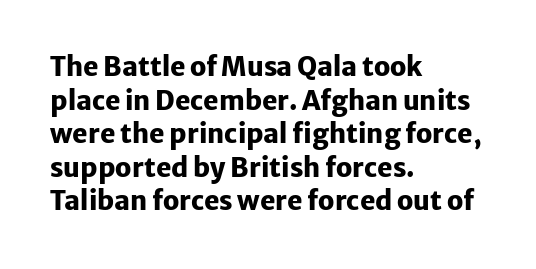
Regarding leading, the lines here are spaced in the standard way. Nothing unusual about the tracking: characters are spaced as the font intends. Clear beneath every line of the passage. The compositor pushed each line to the left boundary. Ascenders rise straight up at ninety degrees. The font is running at its bold setting.
